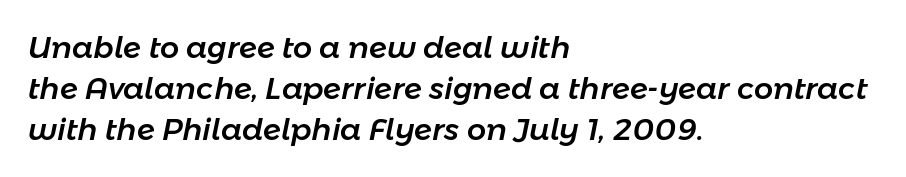
The image shows 30 px text type, italic (leaning right); set left-aligned, normal line spacing (1.37x), normal letter spacing, not underlined; low stroke contrast and a medium x-height.
